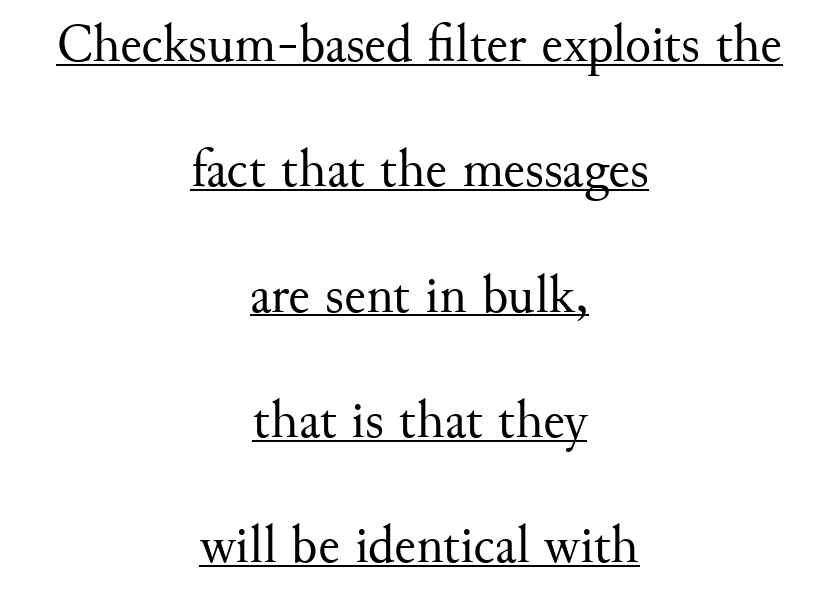
Q: Is the text bold? A: No.
Q: Is the text italic (slanted)? A: No, it is upright.
Q: Is the typeface a serif or a sans-serif typeface? A: Serif.
Q: Is the text underlined? A: Yes.
Q: How is the paragraph aligned? A: Centered.
Q: Is the spacing between letters normal or unusually wide? A: Normal.
Q: Is the spacing between lines tight, normal or loose? A: Loose.
Q: Width (condensed, normal, or wide)? A: Normal.
Q: Stroke contrast? A: Medium.
Q: x-height? A: Small.
Q: Monospaced? A: No.
